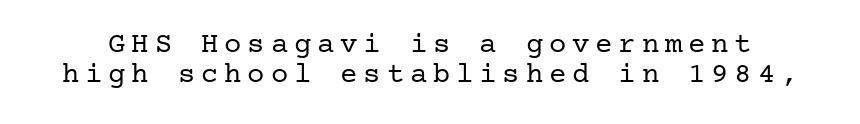
No letter is thick-stroked: the sample isn't bold. The passage shown has open, widely tracked lettering throughout. Designer's note — italics off, roman on. Just letters on the line, the space beneath them empty. A typesetter would label this face a serif.
